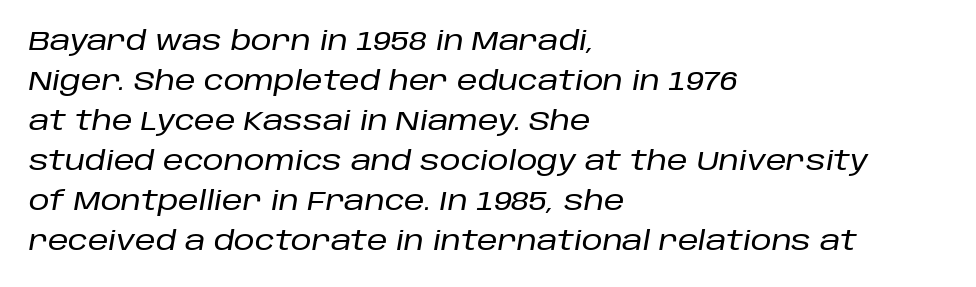
{"italic": "yes", "lean": "right", "slant_degrees": 10, "underline": "no", "align": "left", "line_spacing": "normal", "line_spacing_ratio": 1.54, "letter_spacing": "normal", "letter_spacing_em": 0.0, "glyph_px": 26}
